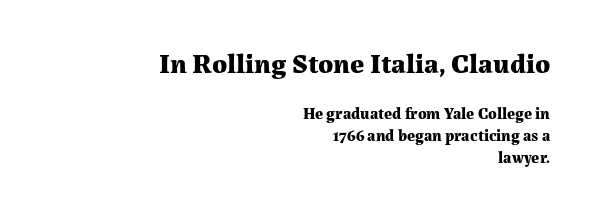
Each glyph is drawn with heavy, bold strokes. Quick note: not italic, upright. You could not count columns in this text — the font is proportionally spaced. The passage shown is typeset with a serif family. Line ends are locked; line starts wander.
